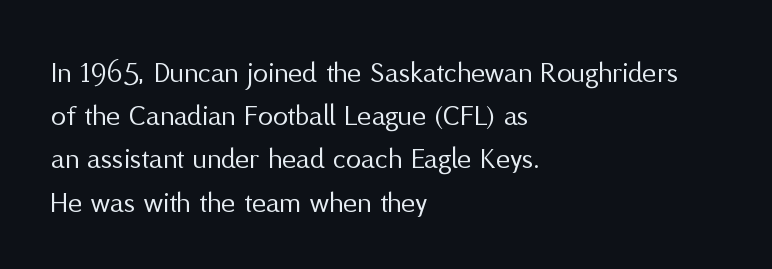
{"serif": "no", "italic": "no", "bold": "no", "weight": "regular", "width": "normal", "stroke_contrast": "medium", "x_height": "medium", "monospaced": "no", "underline": "no", "align": "left", "line_spacing": "normal", "line_spacing_ratio": 1.44, "letter_spacing": "normal", "letter_spacing_em": 0.0, "glyph_px": 30}
